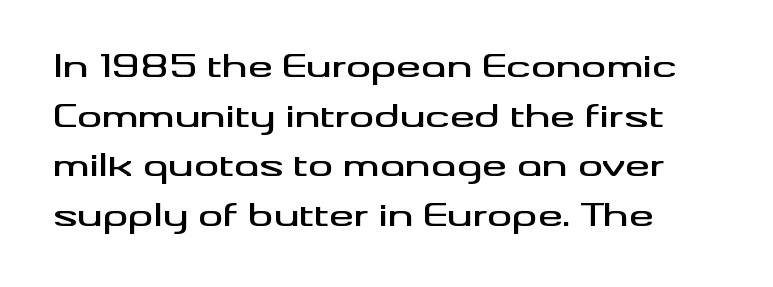
The image shows 31 px wide sans-serif type, upright; set normal line spacing (1.6x), normal letter spacing, not underlined; medium stroke contrast and a small x-height.
